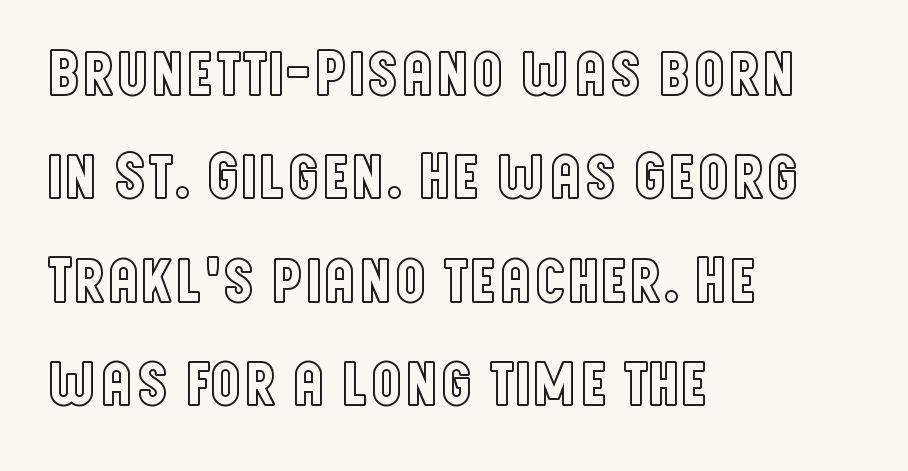
Style check: upright. In CSS terms this would be text-align: left. Does extra space separate the letters? No, they use regular spacing. Summary of vertical rhythm: regular, with standard interline spacing. The zone under the glyphs is completely vacant. You could not count columns in this text — the font is proportionally spaced.
